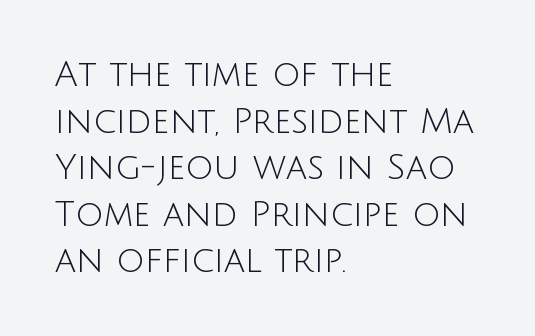
A quiet, ordinary-to-light weight characterises the typeface. In CSS terms this would be text-align: left. Is there any slant? The stems are plumb. The baseline area is clear. Between one letter and the next there's only the usual sliver of space. The glyphs in this specimen are sans serif.
